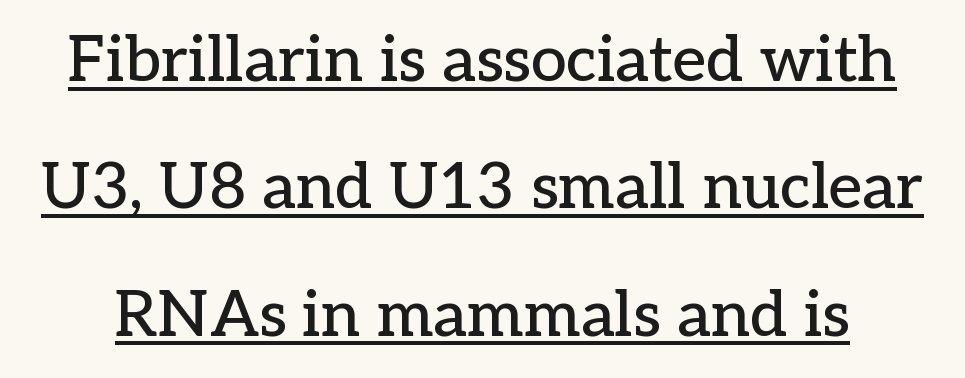
It's the straight-up-and-down kind of type. Compared with typical body copy, the letter spacing here is the same. This block would shrink considerably if given ordinary leading; it's expanded now. Like a heading marked for emphasis, these lines bear an underscore. You could not count columns in this text — the font is proportionally spaced.
